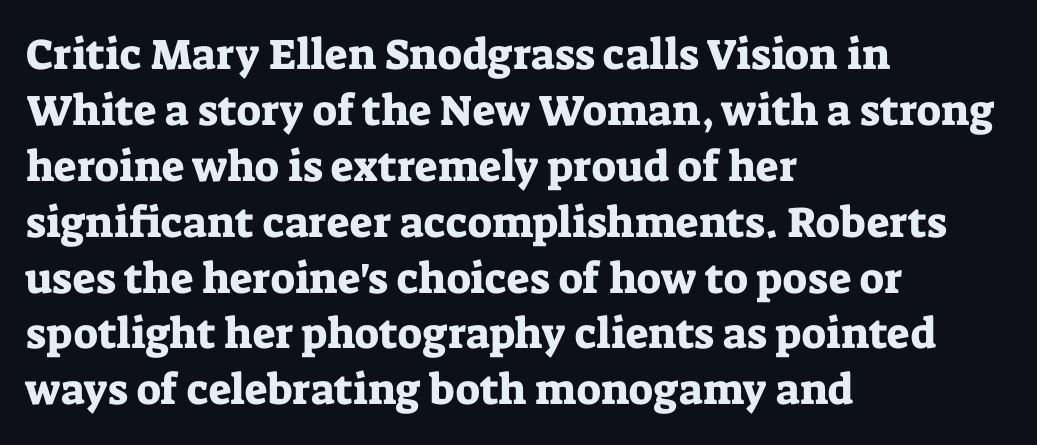
The passage shown is typed in a proportional face where columns would drift. The typeface chosen for these lines features serifs. This block has exactly the height ordinary leading produces. The foot of each line stays bare and open. This sample uses plain, unmodified letter spacing.
